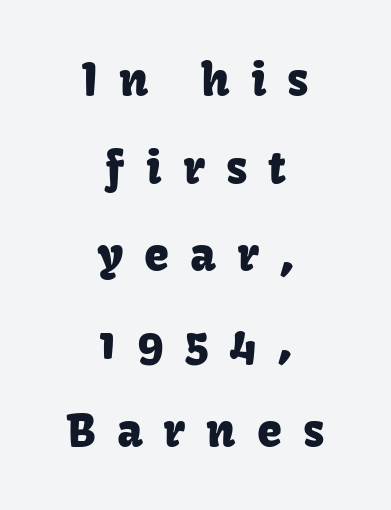
{"serif": "no", "italic": "no", "width": "normal", "stroke_contrast": "low", "x_height": "medium", "monospaced": "no", "underline": "no", "align": "center", "line_spacing": "loose", "line_spacing_ratio": 1.95, "letter_spacing": "wide", "letter_spacing_em": 0.47, "glyph_px": 45}
